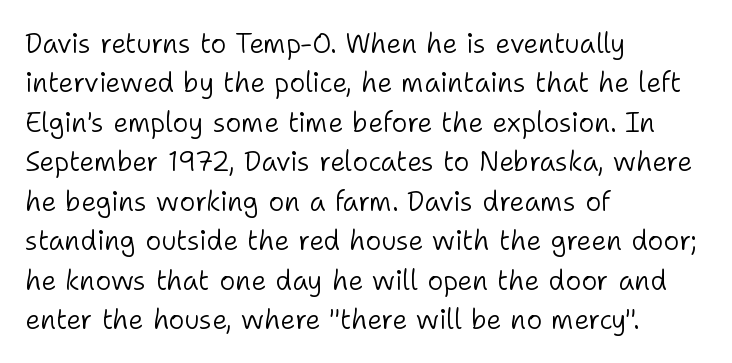
Quick note: not italic, upright. Is the stroke heavy? The answer is a plain regular-or-lighter. The setting favours the left margin, as ordinary paragraphs usually do. Has an underline been added? It has not. Tracking here is standard; glyphs follow each other at the usual distance. Line spacing here is normal.
